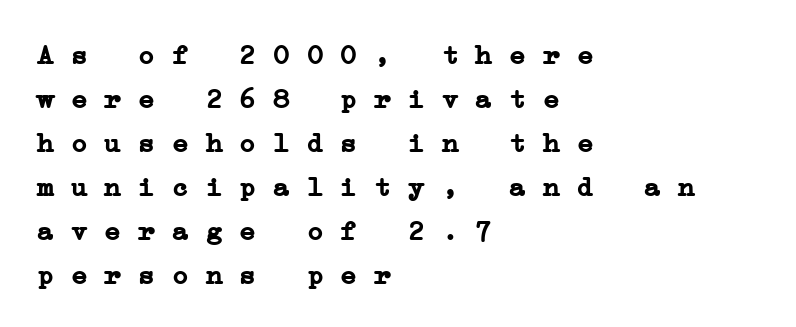
{"serif": "yes", "bold": "yes", "weight": "semibold", "width": "wide", "stroke_contrast": "low", "x_height": "medium", "monospaced": "yes", "underline": "no", "align": "left", "line_spacing": "normal", "line_spacing_ratio": 1.57, "letter_spacing": "normal", "letter_spacing_em": 0.0, "glyph_px": 28}
